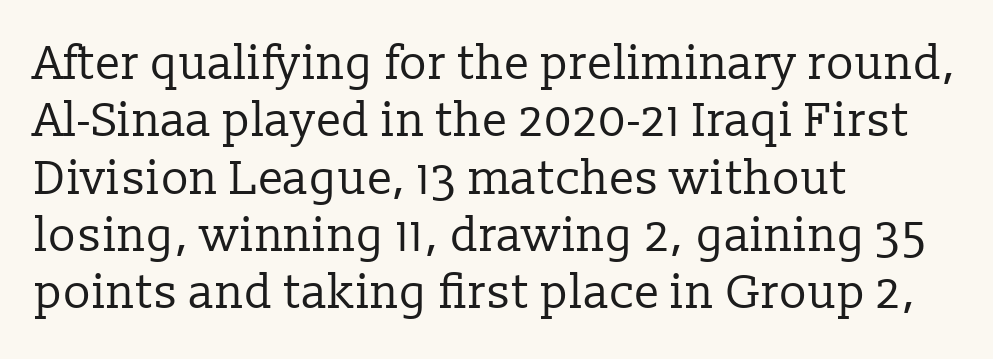
{"serif": "yes", "italic": "no", "bold": "no", "weight": "regular", "width": "normal", "stroke_contrast": "low", "x_height": "medium", "monospaced": "no", "underline": "no", "align": "left", "line_spacing_ratio": 1.22, "letter_spacing": "normal", "letter_spacing_em": 0.0, "glyph_px": 47}
